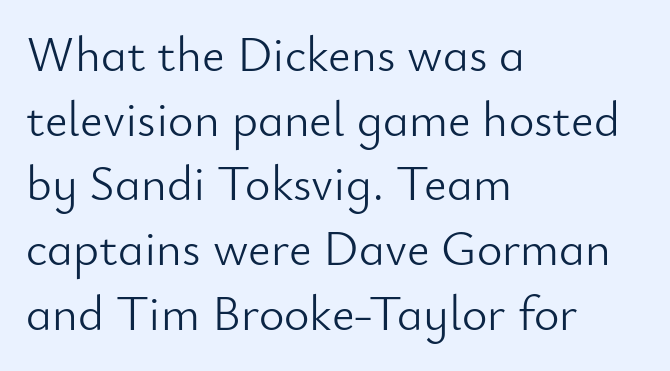
The image shows 49 px light sans-serif type, upright; set left-aligned, normal line spacing (1.32x), normal letter spacing, not underlined; low stroke contrast and a small x-height.
